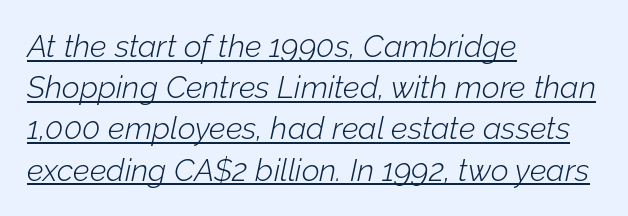
{"italic": "yes", "lean": "right", "slant_degrees": 12, "bold": "no", "weight": "light", "width": "normal", "stroke_contrast": "low", "x_height": "medium", "monospaced": "no", "underline": "yes", "align": "left", "line_spacing": "normal", "line_spacing_ratio": 1.33, "letter_spacing": "normal", "letter_spacing_em": 0.0, "glyph_px": 31}
